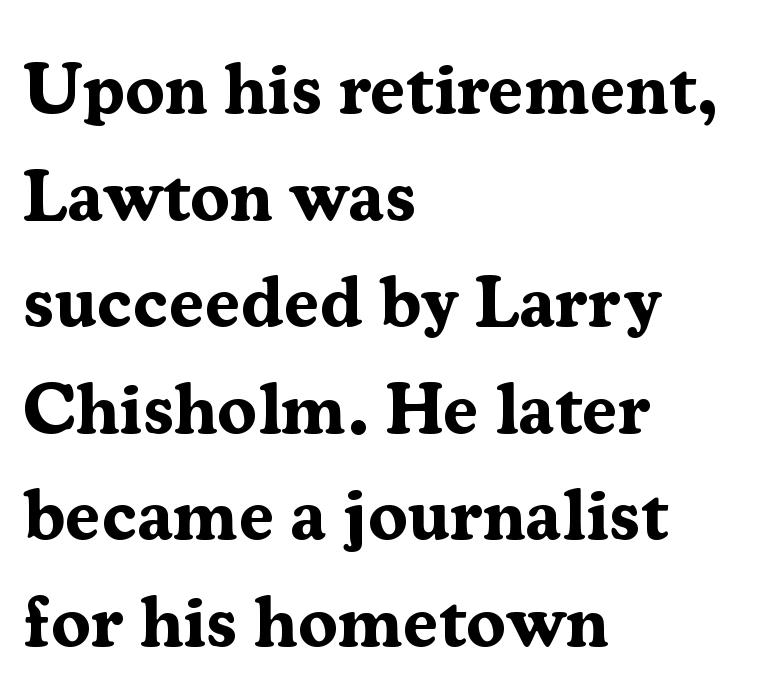
The image shows 72 px bold serif type, upright; set left-aligned, normal line spacing (1.48x), normal letter spacing, not underlined; medium stroke contrast and a medium x-height.
